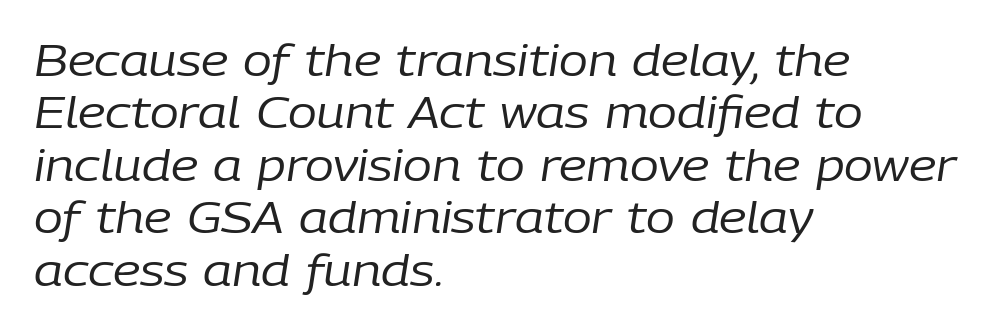
Q: Is the text bold? A: No.
Q: Is the text italic (slanted)? A: Yes, it leans right by about 9 degrees.
Q: Is the text underlined? A: No.
Q: How is the paragraph aligned? A: Left-aligned.
Q: Is the spacing between letters normal or unusually wide? A: Normal.
Q: Width (condensed, normal, or wide)? A: Normal.
Q: Stroke contrast? A: Low.
Q: x-height? A: Medium.
Q: Monospaced? A: No.
